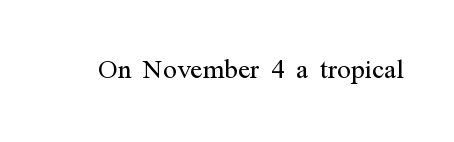
{"serif": "yes", "italic": "no", "bold": "no", "weight": "light", "width": "condensed", "stroke_contrast": "medium", "x_height": "medium", "monospaced": "no", "underline": "no", "letter_spacing": "normal", "letter_spacing_em": 0.0, "glyph_px": 36}
